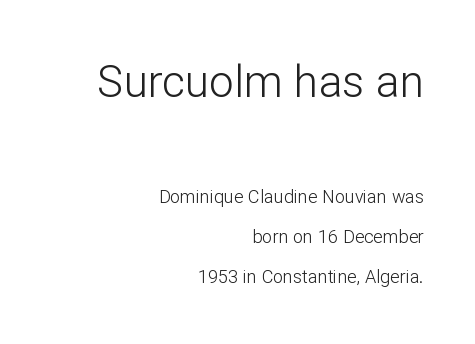
Lines of text with bare space underneath. The rendering shows plain stroke endings on the letterforms — a sans-serif design. Bigger letters appear in the top chunk; the bottom chunk is reduced. This sample uses plain, unmodified letter spacing. In CSS terms this would be text-align: right.
